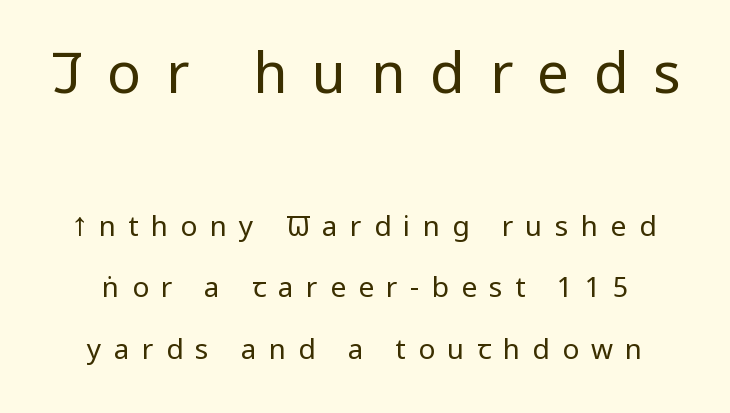
Q: Is the text bold? A: No.
Q: Is the text italic (slanted)? A: No, it is upright.
Q: Is the typeface a serif or a sans-serif typeface? A: Sans-serif.
Q: Is the text underlined? A: No.
Q: Is the spacing between letters normal or unusually wide? A: Unusually wide.
Q: Is the spacing between lines tight, normal or loose? A: Loose.
Q: Which block of text is set in a larger size, the first (top) or the second (bottom)? A: The first (top) one.
Q: Width (condensed, normal, or wide)? A: Condensed.
Q: Stroke contrast? A: Low.
Q: x-height? A: Large.
Q: Monospaced? A: No.
